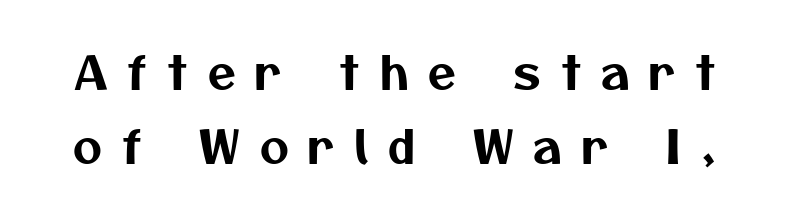
{"serif": "no", "width": "normal", "stroke_contrast": "medium", "x_height": "medium", "monospaced": "no", "underline": "no", "line_spacing": "normal", "line_spacing_ratio": 1.64, "letter_spacing": "wide", "letter_spacing_em": 0.44, "glyph_px": 45}
